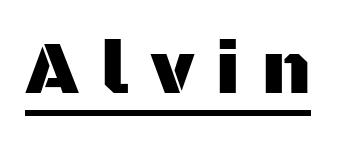
In designer terms, the underline attribute is active on this setting. The type family on display is of the sans-serif kind. The axis of the letterforms is exactly vertical. Glyph-to-glyph distance is far greater than everyday printed text. This sample has the flowing, uneven cadence of proportional lettering.
